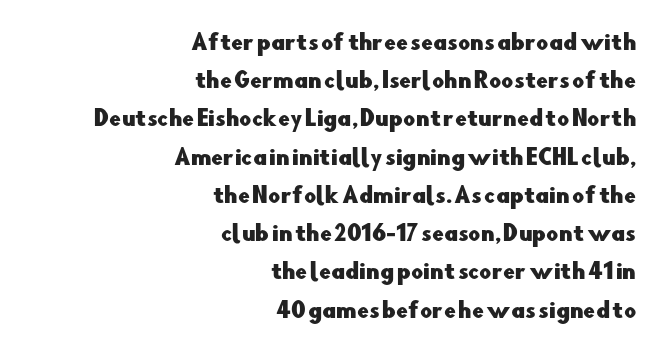
The image shows 21 px text type, upright; set right-aligned, line spacing 1.82x, normal letter spacing, not underlined.
